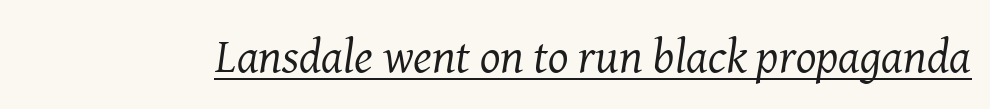
No extra tracking has been applied to these lines. To sum up the face: it has serifs. No extra ink here — the face is not bold. This sample carries an underscore along the baseline area. Proportional: the letters do not fall into vertical columns. If you drew a line through each stem, it would be angled.
